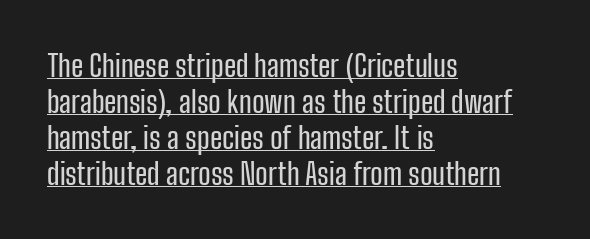
The image shows 30 px condensed sans-serif type, upright; set left-aligned, line spacing 1.2x, normal letter spacing, underlined; low stroke contrast and a medium x-height.
